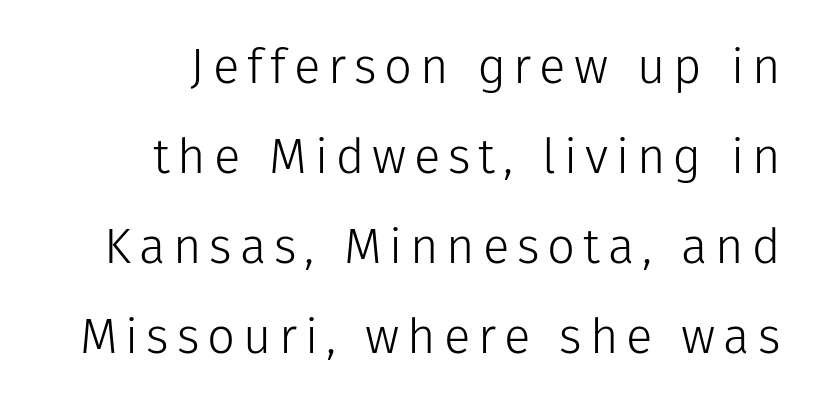
The image shows 49 px light sans-serif type, upright; set right-aligned, line spacing 1.84x, not underlined; low stroke contrast and a medium x-height.
